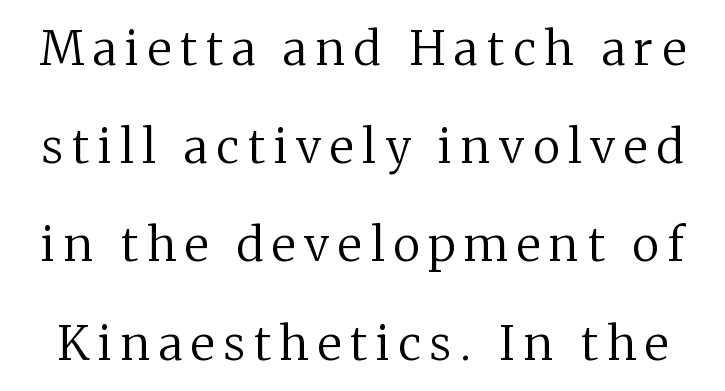
The image shows 47 px regular-weight serif type, upright; set loose line spacing (2.09x), not underlined; medium stroke contrast and a medium x-height.
